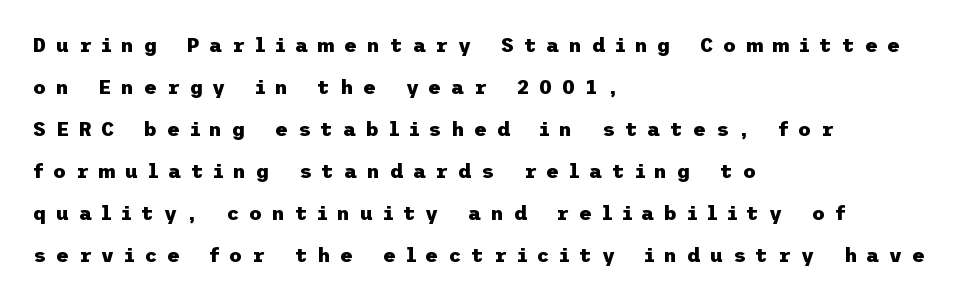
The image shows 20 px bold type, upright; set left-aligned, loose line spacing (2.1x), unusually wide letter spacing (+0.49 em), not underlined.
